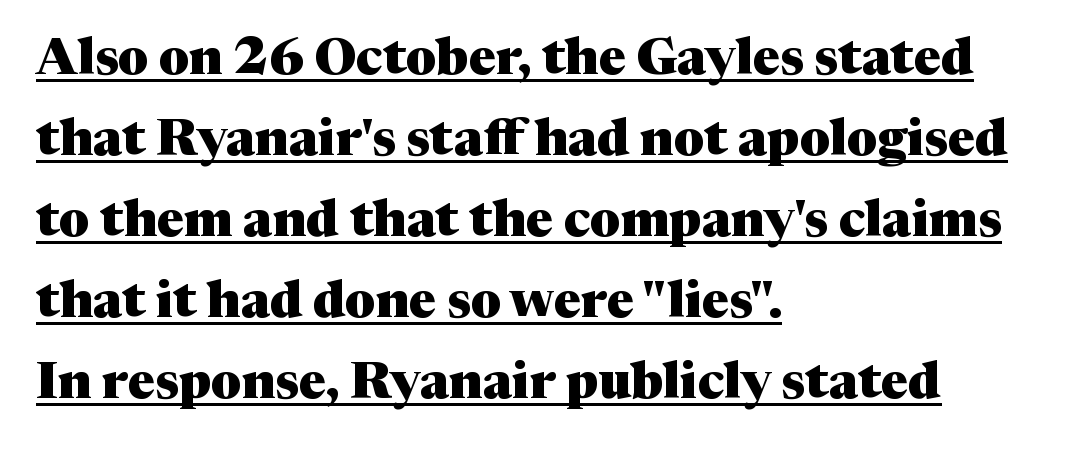
Serifs: yes, visible at the terminals of the letterforms. Think of a printed novel: that variable character pitch is what you see here. The rows are spaced the way most documents space them. Spacing between characters is what you'd get straight out of the box.
